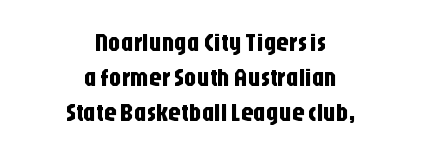
Visually the block forms a symmetrical silhouette, jagged on both flanks. The letters sit at their default tracking, neither squeezed nor spread. Rule under the text: the space is simply empty. These lines were composed using upright roman letters. Interline gaps are of average width in this sample.
